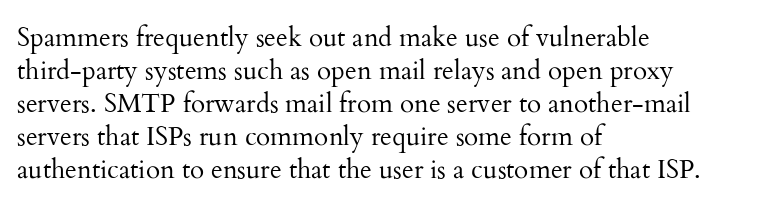
{"italic": "no", "bold": "no", "underline": "no", "align": "left", "line_spacing": "normal", "line_spacing_ratio": 1.27, "letter_spacing": "normal", "letter_spacing_em": 0.0, "glyph_px": 26}
